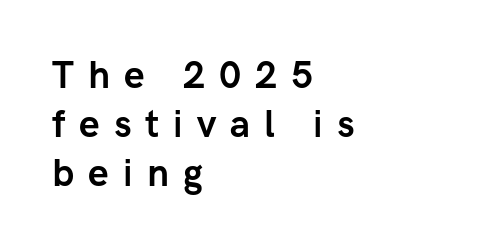
The image shows 37 px semibold sans-serif type, upright; set left-aligned, normal line spacing (1.32x), unusually wide letter spacing (+0.38 em), not underlined; low stroke contrast and a medium x-height.
